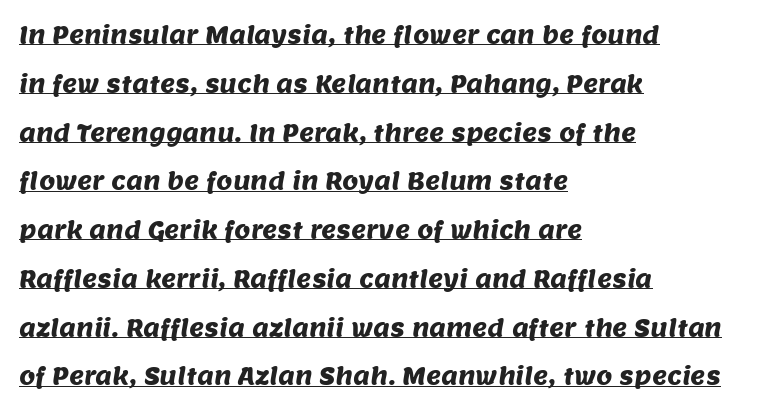
{"underline": "yes", "align": "left", "line_spacing": "loose", "line_spacing_ratio": 2.12, "letter_spacing": "normal", "letter_spacing_em": 0.0, "glyph_px": 23}
